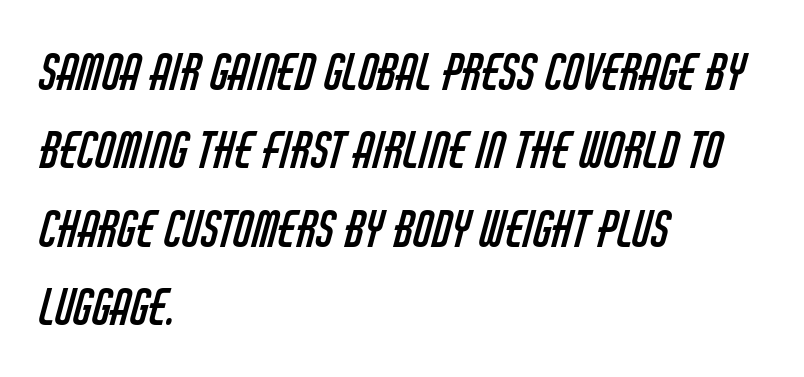
{"serif": "no", "bold": "no", "weight": "regular", "width": "condensed", "stroke_contrast": "low", "x_height": "large", "monospaced": "no", "underline": "no", "align": "left", "line_spacing": "normal", "line_spacing_ratio": 1.6, "letter_spacing": "normal", "letter_spacing_em": 0.0, "glyph_px": 49}
